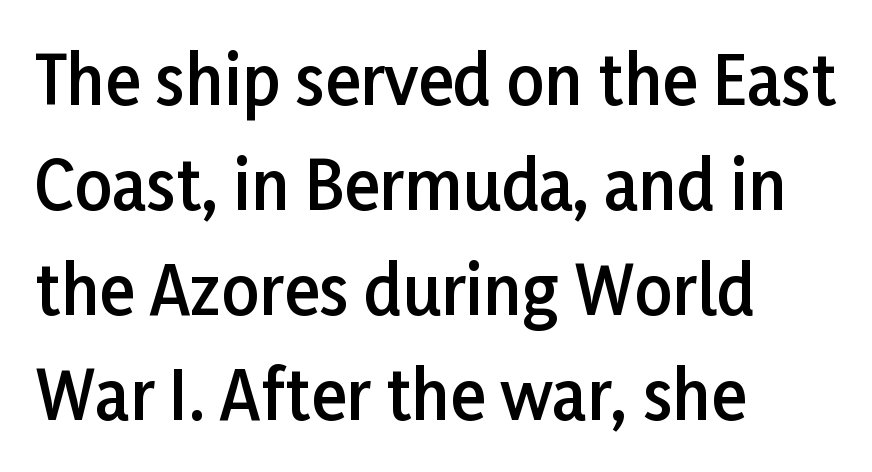
Which margin do the lines hug? The left one — the right edge is uneven. Only glyphs here, with clear space below each row. The lines sit at an ordinary, default distance from one another. This is the regular roman posture of the typeface. Does the type have serifs? No, each stem ends abruptly. These lines are rendered in a variable-pitch font.
